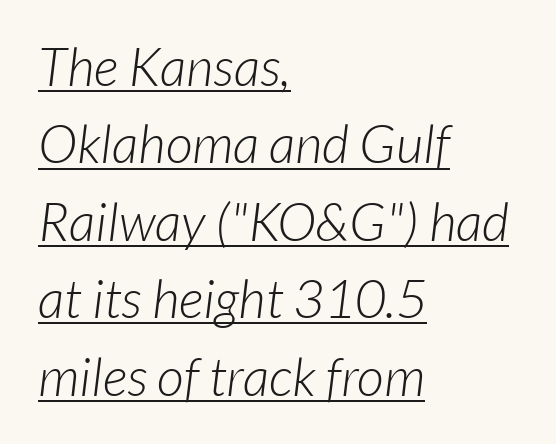
Q: Is the text bold? A: No.
Q: Is the typeface a serif or a sans-serif typeface? A: Sans-serif.
Q: Is the text underlined? A: Yes.
Q: How is the paragraph aligned? A: Left-aligned.
Q: Is the spacing between letters normal or unusually wide? A: Normal.
Q: Is the spacing between lines tight, normal or loose? A: Normal.
Q: Width (condensed, normal, or wide)? A: Normal.
Q: Stroke contrast? A: Low.
Q: x-height? A: Medium.
Q: Monospaced? A: No.
